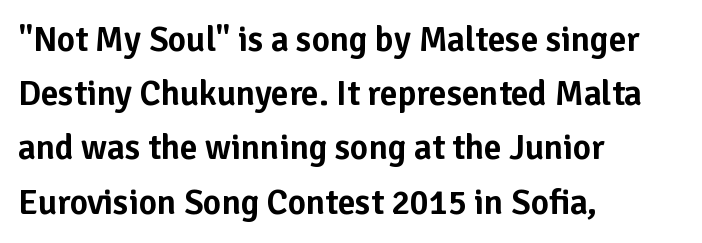
The image shows 35 px sans-serif type, upright; set left-aligned, normal line spacing (1.55x), normal letter spacing, not underlined; low stroke contrast and a medium x-height.
